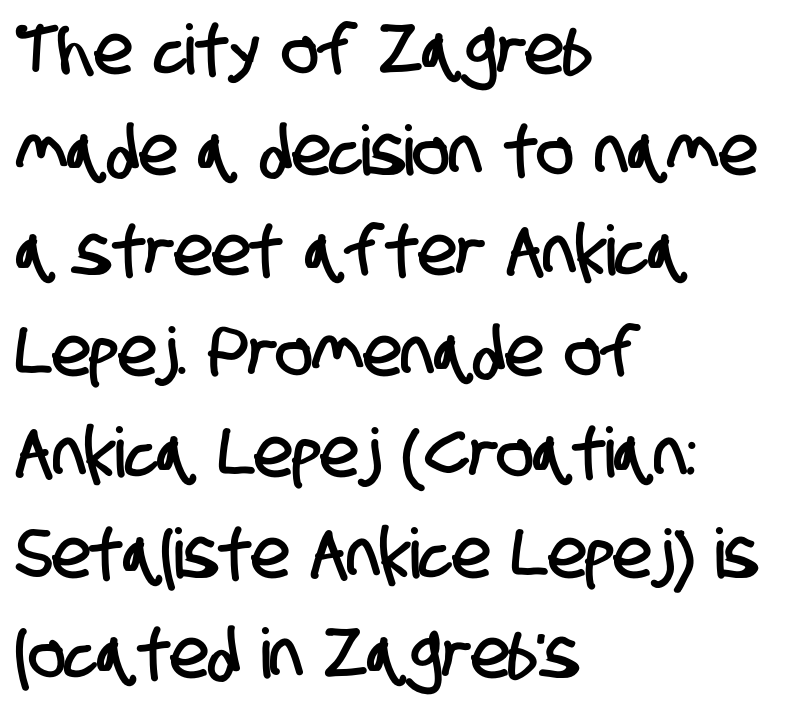
The image shows 69 px condensed sans-serif type; set left-aligned, normal line spacing (1.46x), normal letter spacing, not underlined; low stroke contrast and a large x-height.
